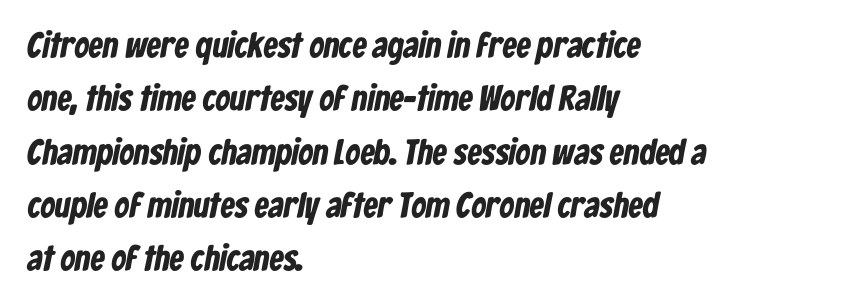
Each new line begins a customary step beneath the previous one. Proportional: the letters do not fall into vertical columns. The text was rendered using a sans face with plain stroke endings. Does the weight exceed regular? Yes, all the way to bold. Caption: multi-line text, flush left, ragged right. You could call the tracking neutral — neither tight nor loose.
